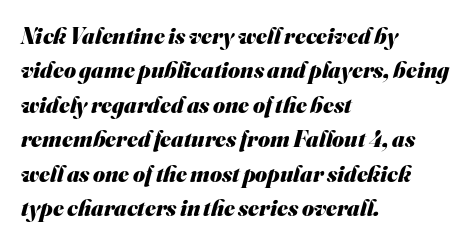
The area under the type is left untouched. Line starts are locked; line ends wander. Regarding leading, the lines here are spaced in the standard way. Heavy, bold letterforms.
